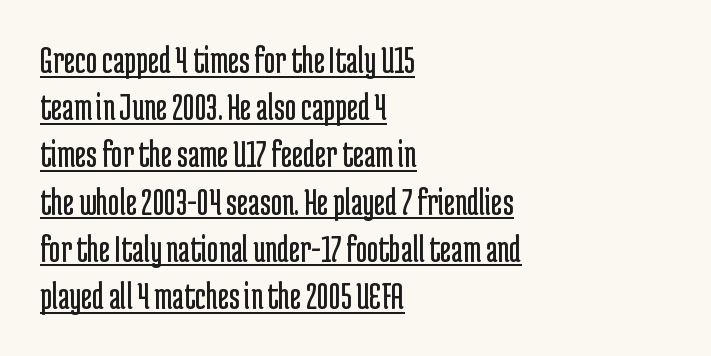
This is roman type, the default non-slanted kind. You can see a thin bar hugging the bottom of the glyphs. On a weight scale, this lands at 450 or below. The characters display no serif detailing; their extremities are plain. The paragraph has a hard left edge and a soft right edge.
